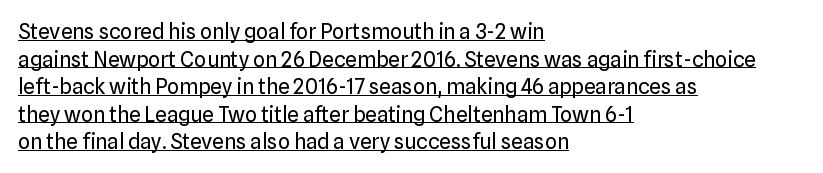
The image shows 21 px text type, upright; set left-aligned, normal line spacing (1.31x), normal letter spacing, underlined.
